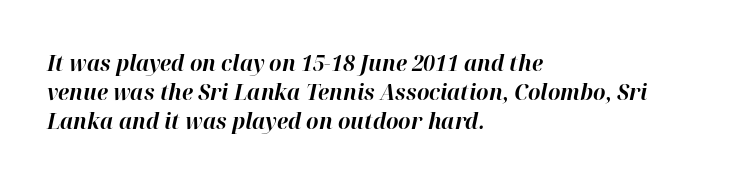
The image shows 22 px bold type, italic (leaning right); set left-aligned, normal line spacing (1.31x), normal letter spacing, not underlined.
